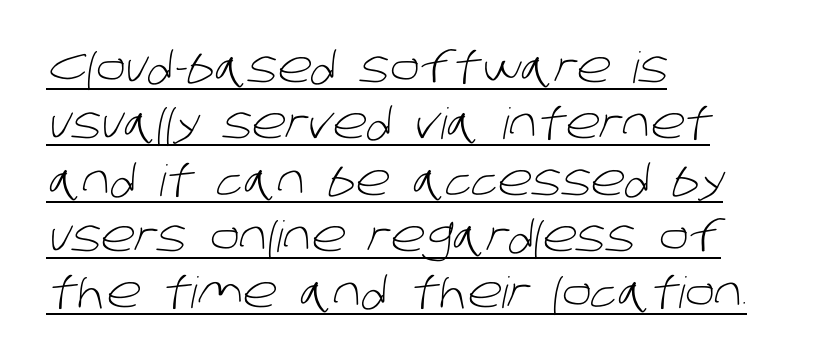
Q: Is the text bold? A: No.
Q: Is the typeface a serif or a sans-serif typeface? A: Sans-serif.
Q: Is the text underlined? A: Yes.
Q: How is the paragraph aligned? A: Left-aligned.
Q: Is the spacing between letters normal or unusually wide? A: Normal.
Q: Is the spacing between lines tight, normal or loose? A: Normal.
Q: Width (condensed, normal, or wide)? A: Normal.
Q: Stroke contrast? A: Low.
Q: x-height? A: Large.
Q: Monospaced? A: No.
